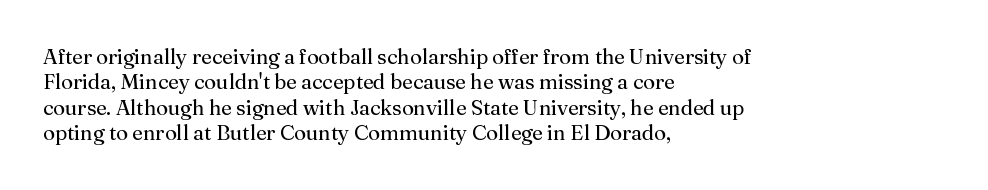
{"italic": "no", "bold": "no", "underline": "no", "align": "left", "line_spacing_ratio": 1.21, "letter_spacing": "normal", "letter_spacing_em": 0.0, "glyph_px": 21}
